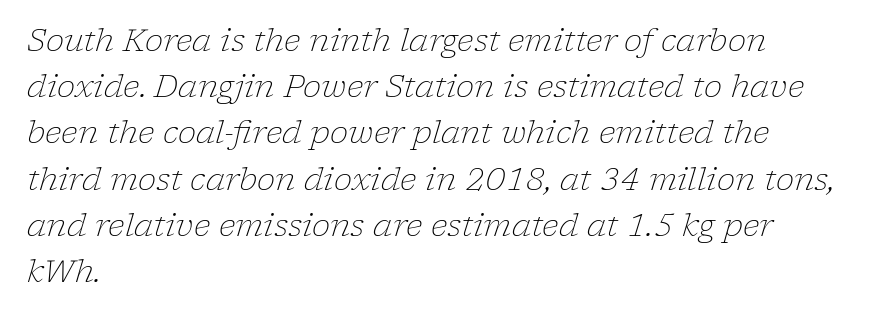
Heaviness? Minimal to ordinary, like unemphasized prose. These lines stack with their left ends in a neat column. What stands out about the letter spacing? Nothing — it is the standard amount. Think of a printed novel: that variable character pitch is what you see here. The passage shown leans; its letterforms are oblique.
